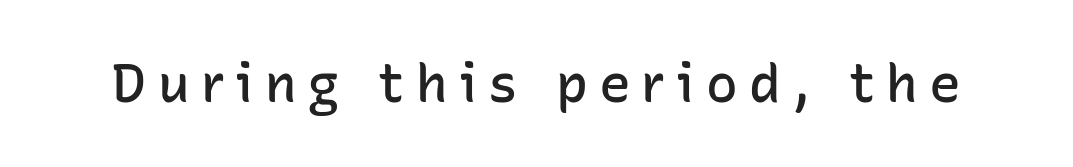
{"serif": "no", "italic": "no", "bold": "semi", "weight": "semibold", "width": "normal", "stroke_contrast": "low", "x_height": "medium", "monospaced": "no", "underline": "no", "letter_spacing": "wide", "letter_spacing_em": 0.21, "glyph_px": 53}
